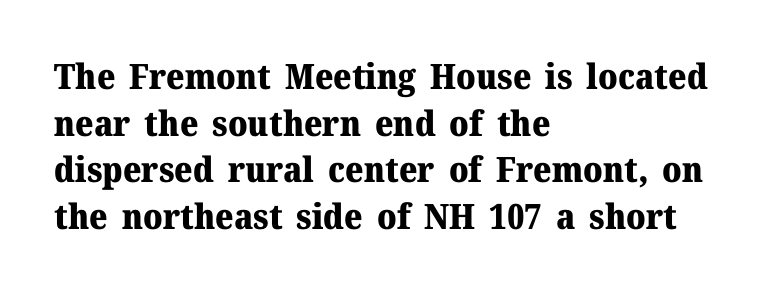
Q: Is the text bold? A: Yes.
Q: Is the text italic (slanted)? A: No, it is upright.
Q: Is the typeface a serif or a sans-serif typeface? A: Serif.
Q: Is the text underlined? A: No.
Q: How is the paragraph aligned? A: Left-aligned.
Q: Is the spacing between letters normal or unusually wide? A: Normal.
Q: Is the spacing between lines tight, normal or loose? A: Normal.
Q: Width (condensed, normal, or wide)? A: Normal.
Q: Stroke contrast? A: Medium.
Q: x-height? A: Medium.
Q: Monospaced? A: No.
